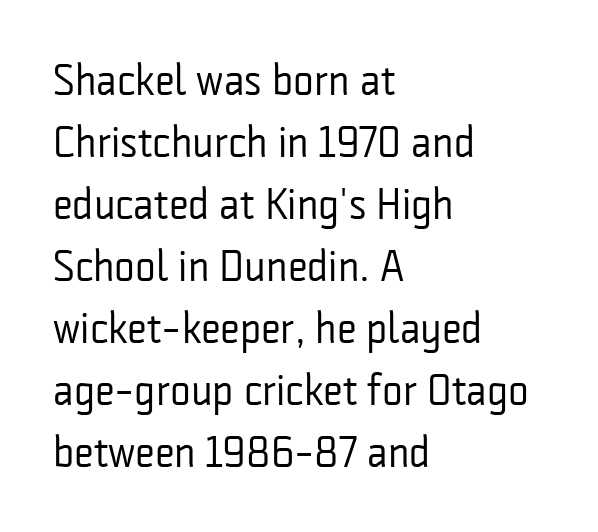
Q: Is the text bold? A: No.
Q: Is the text italic (slanted)? A: No, it is upright.
Q: Is the typeface a serif or a sans-serif typeface? A: Sans-serif.
Q: Is the text underlined? A: No.
Q: How is the paragraph aligned? A: Left-aligned.
Q: Is the spacing between letters normal or unusually wide? A: Normal.
Q: Is the spacing between lines tight, normal or loose? A: Normal.
Q: Width (condensed, normal, or wide)? A: Condensed.
Q: Stroke contrast? A: Low.
Q: x-height? A: Medium.
Q: Monospaced? A: No.
